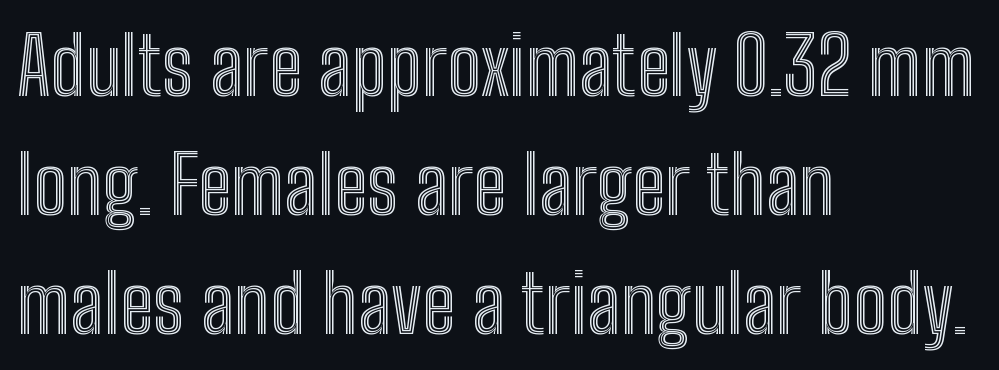
Q: Is the text italic (slanted)? A: No, it is upright.
Q: Is the text underlined? A: No.
Q: How is the paragraph aligned? A: Left-aligned.
Q: Is the spacing between letters normal or unusually wide? A: Normal.
Q: Is the spacing between lines tight, normal or loose? A: Normal.
Q: Width (condensed, normal, or wide)? A: Condensed.
Q: x-height? A: Medium.
Q: Monospaced? A: No.
